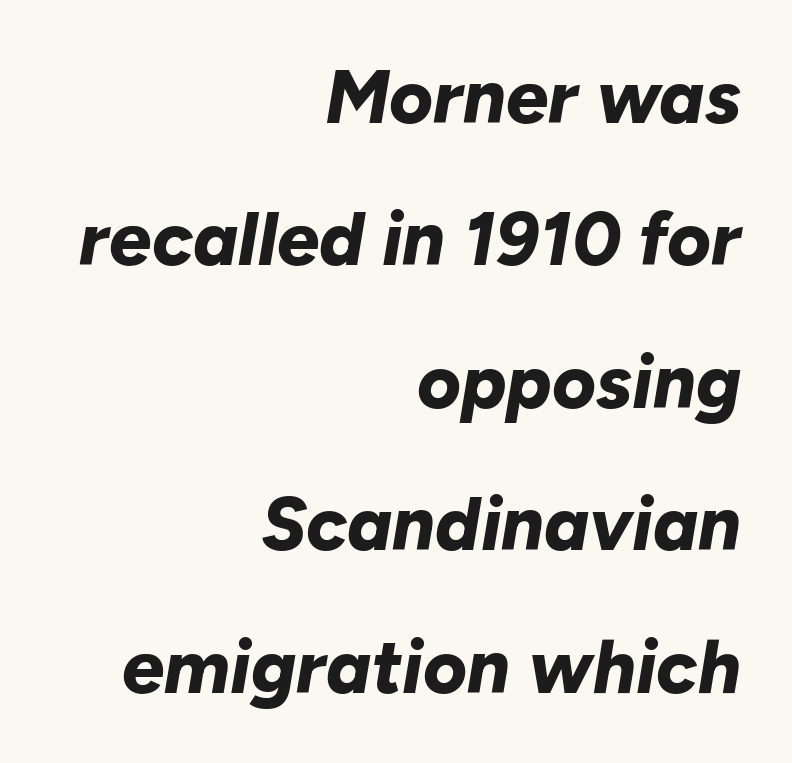
Is the letter spacing exaggerated? No — it looks like the ordinary default. Italic: yes, the glyphs are oblique. Widely set lines give the paragraph a tall, airy silhouette. The face used here has the dense, thick strokes of a bold. The words here are not underlined. Visually the block forms a straight wall on the right and a jagged coastline on the left.
